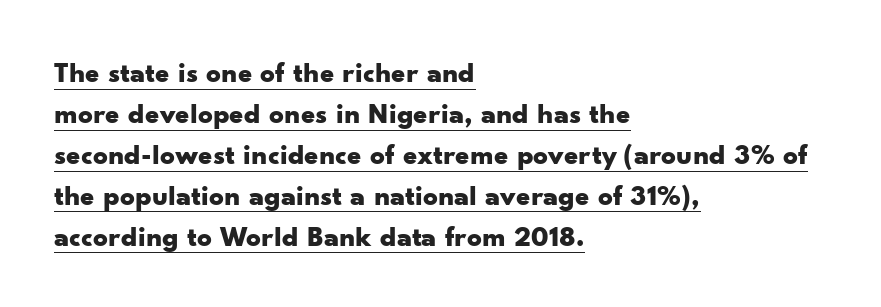
{"serif": "no", "italic": "no", "bold": "yes", "weight": "bold", "width": "wide", "stroke_contrast": "low", "x_height": "small", "monospaced": "no", "underline": "yes", "align": "left", "line_spacing": "normal", "line_spacing_ratio": 1.41, "letter_spacing": "normal", "letter_spacing_em": 0.0, "glyph_px": 29}
